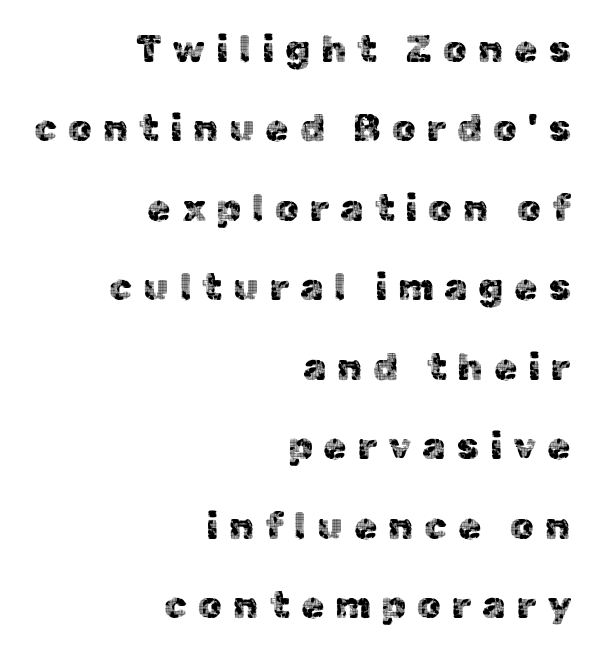
{"serif": "no", "italic": "no", "width": "normal", "x_height": "medium", "monospaced": "no", "underline": "no", "align": "right", "line_spacing": "loose", "line_spacing_ratio": 2.09, "letter_spacing": "wide", "letter_spacing_em": 0.28, "glyph_px": 38}
